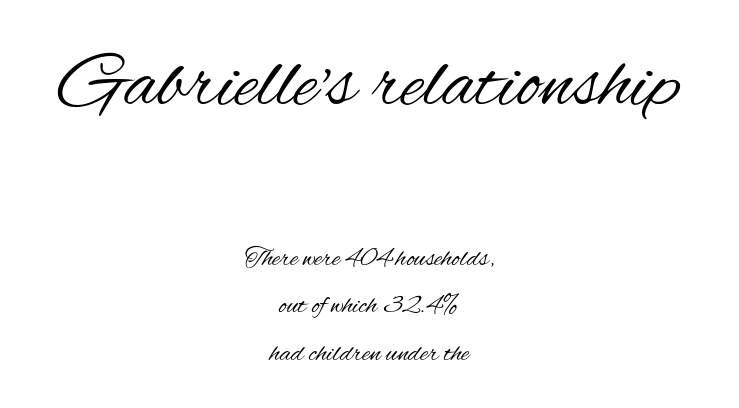
{"serif": "no", "bold": "no", "weight": "regular", "width": "condensed", "stroke_contrast": "medium", "x_height": "small", "monospaced": "no", "underline": "no", "align": "center", "line_spacing_ratio": 1.77, "letter_spacing": "normal", "letter_spacing_em": 0.0, "larger_block": "first", "size_ratio": 2.96, "glyph_px": 80}
